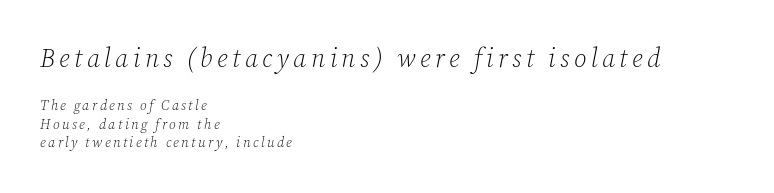
The image shows 26 px text type, italic (leaning right); set left-aligned, normal line spacing (1.32x), not underlined; the first (top) block is 1.86x larger.
